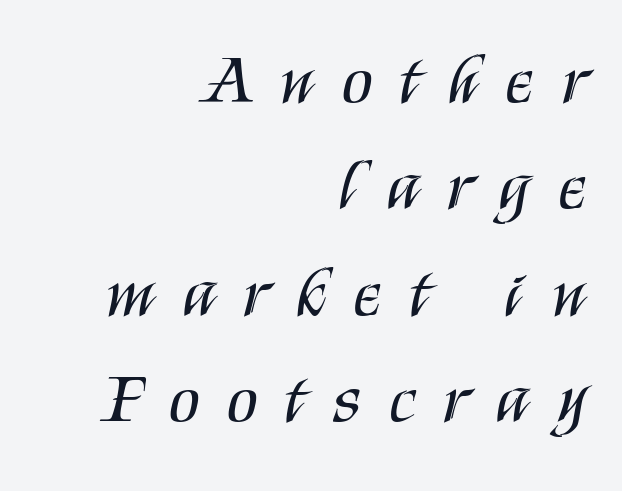
The strokes are not fattened; the text isn't bold. Just letters on the line, the space beneath them empty. Unlike a traditional serif, this face leaves its strokes unadorned. Reading down the column, the eye jumps a familiar distance to each next line. Is the letter spacing exaggerated? Yes — the characters are pushed far apart.
